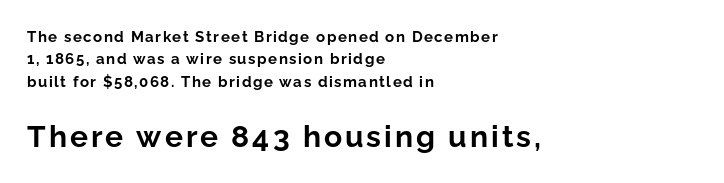
The image shows 30 px bold sans-serif type, upright; set left-aligned, normal line spacing (1.5x), not underlined; the second (bottom) block is 2.0x larger; low stroke contrast and a medium x-height.
